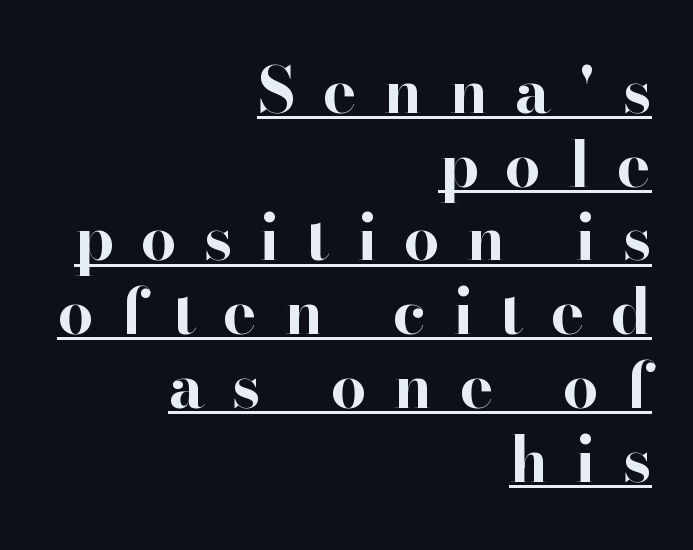
Q: Is the text bold? A: Yes.
Q: Is the text italic (slanted)? A: No, it is upright.
Q: Is the typeface a serif or a sans-serif typeface? A: Serif.
Q: Is the text underlined? A: Yes.
Q: How is the paragraph aligned? A: Right-aligned.
Q: Is the spacing between letters normal or unusually wide? A: Unusually wide.
Q: Width (condensed, normal, or wide)? A: Normal.
Q: Stroke contrast? A: High.
Q: x-height? A: Small.
Q: Monospaced? A: No.
